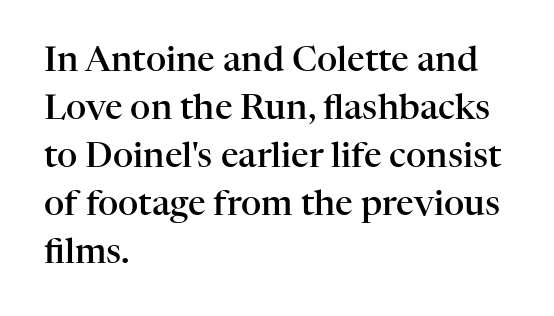
Q: Is the text bold? A: Semi-bold.
Q: Is the text italic (slanted)? A: No, it is upright.
Q: Is the typeface a serif or a sans-serif typeface? A: Serif.
Q: Is the text underlined? A: No.
Q: How is the paragraph aligned? A: Left-aligned.
Q: Is the spacing between letters normal or unusually wide? A: Normal.
Q: Is the spacing between lines tight, normal or loose? A: Normal.
Q: Width (condensed, normal, or wide)? A: Normal.
Q: Stroke contrast? A: High.
Q: x-height? A: Medium.
Q: Monospaced? A: No.
